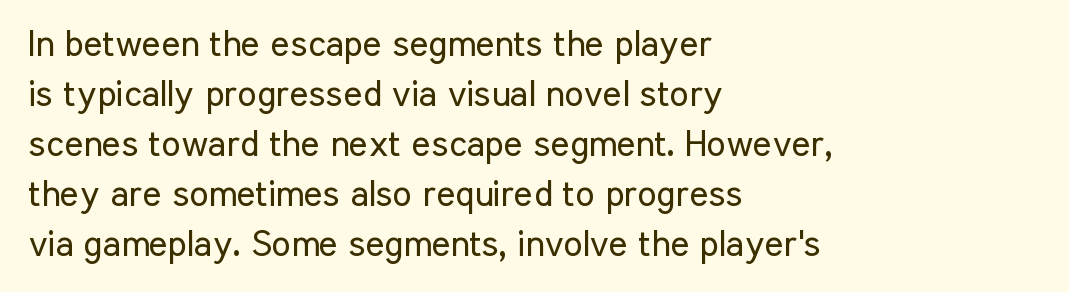
Q: Is the text bold? A: No.
Q: Is the text italic (slanted)? A: No, it is upright.
Q: Is the typeface a serif or a sans-serif typeface? A: Sans-serif.
Q: Is the text underlined? A: No.
Q: How is the paragraph aligned? A: Left-aligned.
Q: Is the spacing between letters normal or unusually wide? A: Normal.
Q: Is the spacing between lines tight, normal or loose? A: Normal.
Q: Width (condensed, normal, or wide)? A: Condensed.
Q: Stroke contrast? A: Low.
Q: x-height? A: Medium.
Q: Monospaced? A: No.
